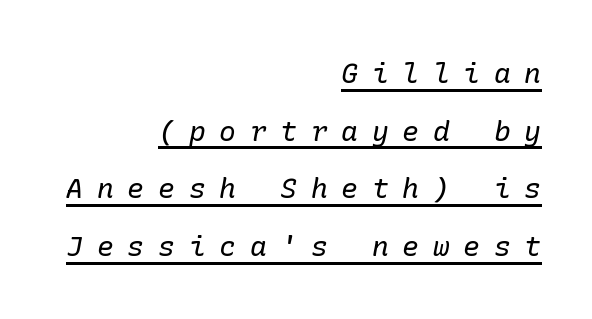
{"italic": "yes", "lean": "right", "slant_degrees": 10, "bold": "no", "weight": "regular", "width": "normal", "stroke_contrast": "low", "x_height": "medium", "underline": "yes", "align": "right", "line_spacing": "loose", "line_spacing_ratio": 2.06, "letter_spacing": "wide", "letter_spacing_em": 0.49, "glyph_px": 28}
